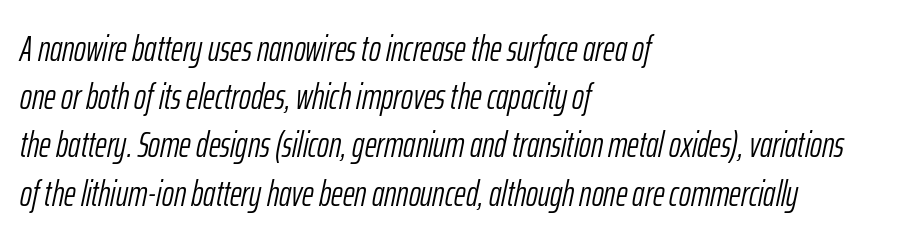
The image shows 36 px light, condensed type, italic (leaning right); set left-aligned, normal line spacing (1.34x), normal letter spacing, not underlined; low stroke contrast and a medium x-height.
